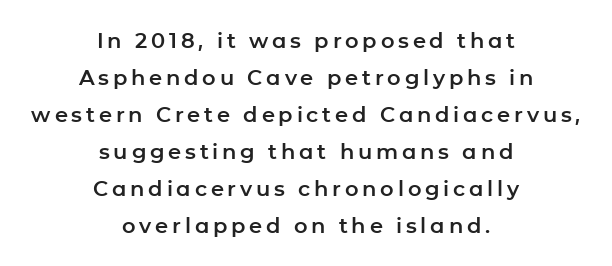
{"italic": "no", "underline": "no", "align": "center", "line_spacing_ratio": 1.76, "glyph_px": 21}
